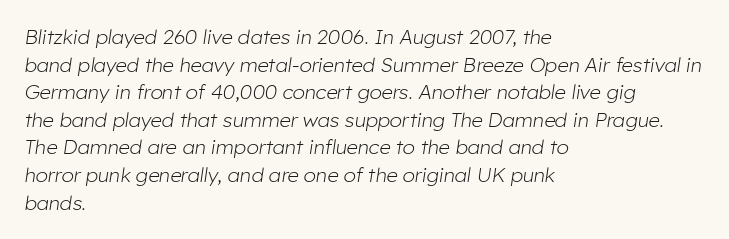
{"italic": "yes", "lean": "right", "slant_degrees": 8, "bold": "no", "underline": "no", "align": "left", "line_spacing": "normal", "line_spacing_ratio": 1.38, "letter_spacing": "normal", "letter_spacing_em": 0.0, "glyph_px": 20}
